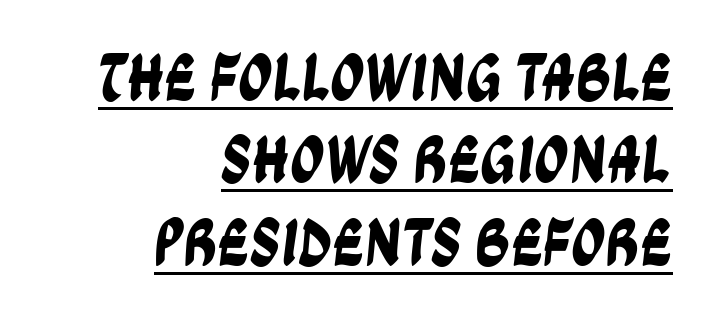
{"serif": "no", "width": "condensed", "stroke_contrast": "low", "x_height": "large", "monospaced": "no", "underline": "yes", "align": "right", "line_spacing_ratio": 1.21, "letter_spacing": "normal", "letter_spacing_em": 0.0, "glyph_px": 68}
